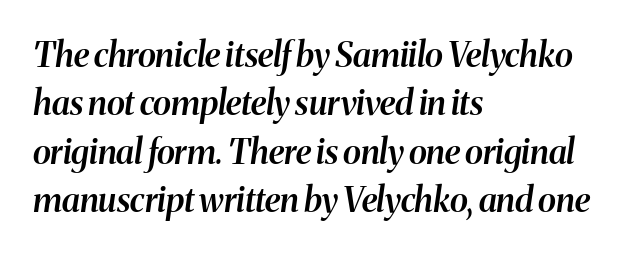
These lines are rendered in a variable-pitch font. Vertical spacing — default. Stems and bowls a touch heavier than normal — semibold. There is no visible air inserted between adjacent glyphs.
